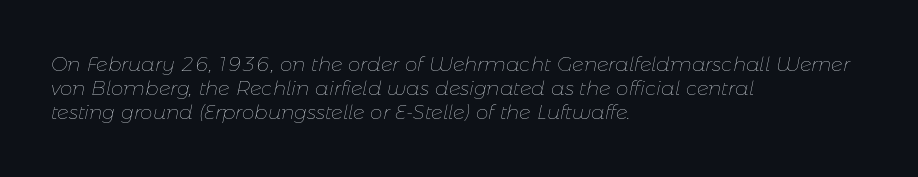
There is no visible air inserted between adjacent glyphs. The letterforms sit at book weight or below. Beneath every word, the page is bare. The rendering anchors every line to the left-hand side. A typesetter would mark this as italic.
